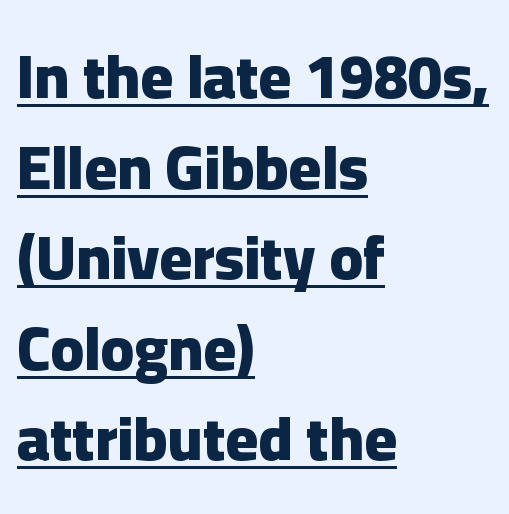
{"serif": "no", "italic": "no", "bold": "yes", "weight": "heavy", "width": "normal", "stroke_contrast": "low", "x_height": "medium", "monospaced": "no", "underline": "yes", "align": "left", "line_spacing": "normal", "line_spacing_ratio": 1.46, "letter_spacing": "normal", "letter_spacing_em": 0.0, "glyph_px": 62}
